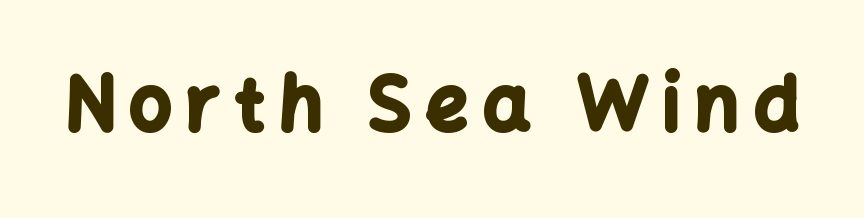
The image shows 74 px bold sans-serif type, upright; set unusually wide letter spacing (+0.2 em), not underlined; low stroke contrast and a medium x-height.
